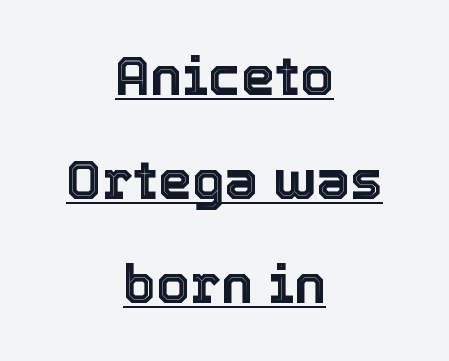
What's the leading like? Stretched, with rows far apart. The specimen includes a rule beneath the text block's lines. The font's upright variant was chosen for this text. These lines are rendered in a variable-pitch font. The letters sit at their default tracking, neither squeezed nor spread. The lines are quadded center.
